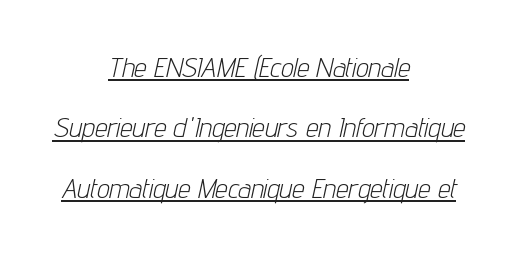
The cut favours lightness, reaching ordinary text weight at its darkest. The setting favours the middle, as headings and verse often do. Would a proofreader flag this as italicized? Yes. Is this a fixed-width face? No — the glyphs have proportional, varying widths. The leading is generous, giving the passage an open texture. These lines keep a tight, regular rhythm from letter to letter.
